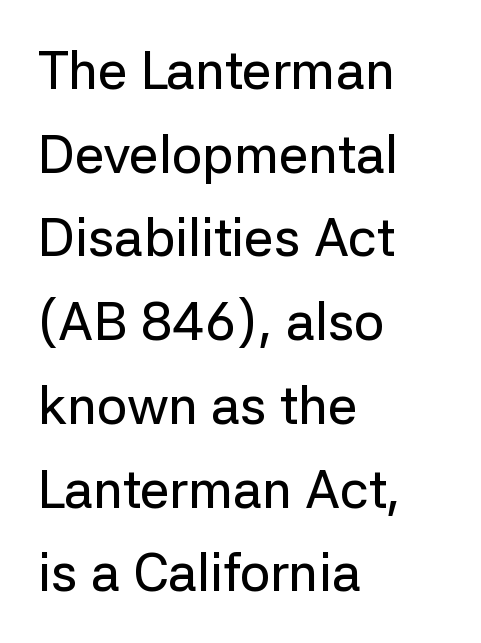
Q: Is the text italic (slanted)? A: No, it is upright.
Q: Is the typeface a serif or a sans-serif typeface? A: Sans-serif.
Q: Is the text underlined? A: No.
Q: How is the paragraph aligned? A: Left-aligned.
Q: Is the spacing between letters normal or unusually wide? A: Normal.
Q: Is the spacing between lines tight, normal or loose? A: Normal.
Q: Width (condensed, normal, or wide)? A: Normal.
Q: Stroke contrast? A: Low.
Q: x-height? A: Medium.
Q: Monospaced? A: No.
